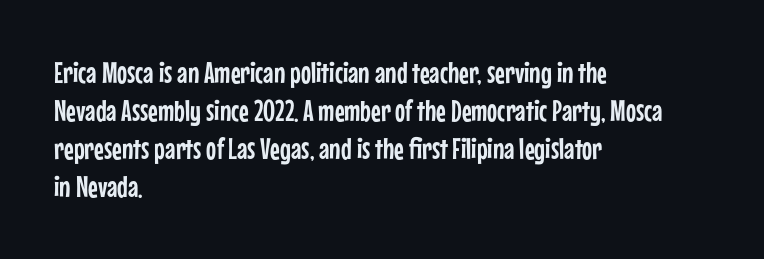
Q: Is the text italic (slanted)? A: No, it is upright.
Q: Is the typeface a serif or a sans-serif typeface? A: Sans-serif.
Q: Is the text underlined? A: No.
Q: How is the paragraph aligned? A: Left-aligned.
Q: Is the spacing between letters normal or unusually wide? A: Normal.
Q: Is the spacing between lines tight, normal or loose? A: Normal.
Q: Width (condensed, normal, or wide)? A: Condensed.
Q: Stroke contrast? A: Low.
Q: x-height? A: Medium.
Q: Monospaced? A: No.
